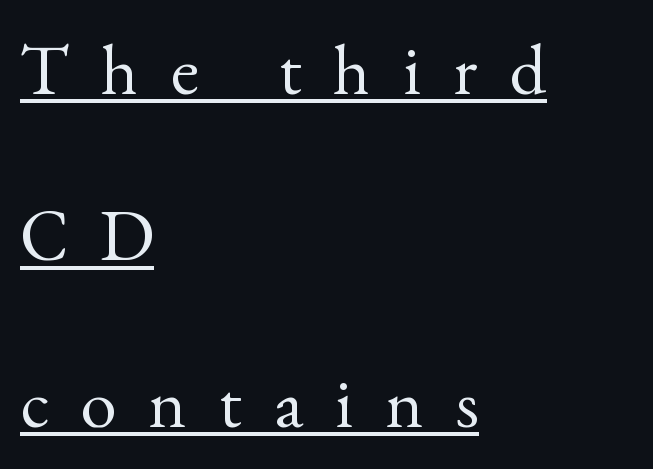
The image shows 73 px regular-weight serif type, upright; set left-aligned, loose line spacing (2.28x), unusually wide letter spacing (+0.44 em), underlined; a small x-height.
